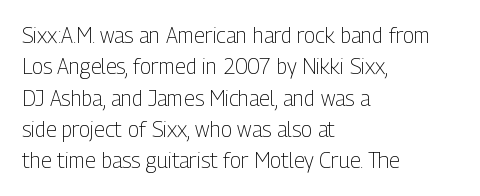
Ordinary non-slanted type is in use. Honestly, the row spacing looks completely unremarkable. These lines keep a tight, regular rhythm from letter to letter. These lines stack with their left ends in a neat column.
